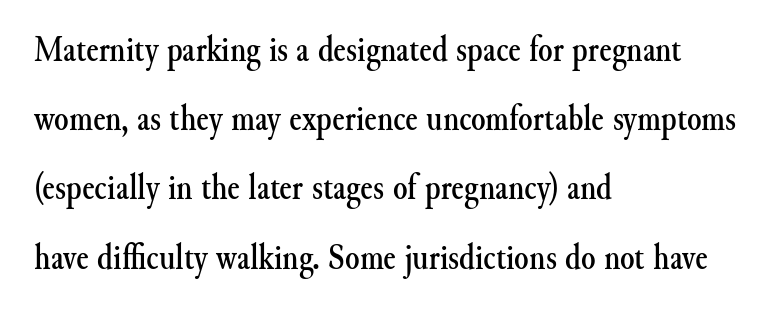
The image shows 37 px serif type, upright; set left-aligned, line spacing 1.87x, normal letter spacing, not underlined; medium stroke contrast and a small x-height.
